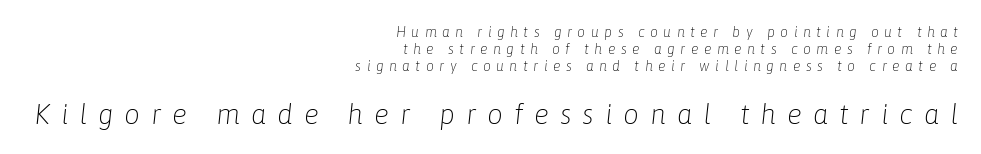
{"italic": "yes", "lean": "right", "slant_degrees": 6, "bold": "no", "weight": "light", "width": "normal", "stroke_contrast": "low", "x_height": "medium", "monospaced": "no", "underline": "no", "align": "right", "line_spacing_ratio": 1.23, "letter_spacing": "wide", "letter_spacing_em": 0.39, "larger_block": "second", "size_ratio": 2.0, "glyph_px": 28}
